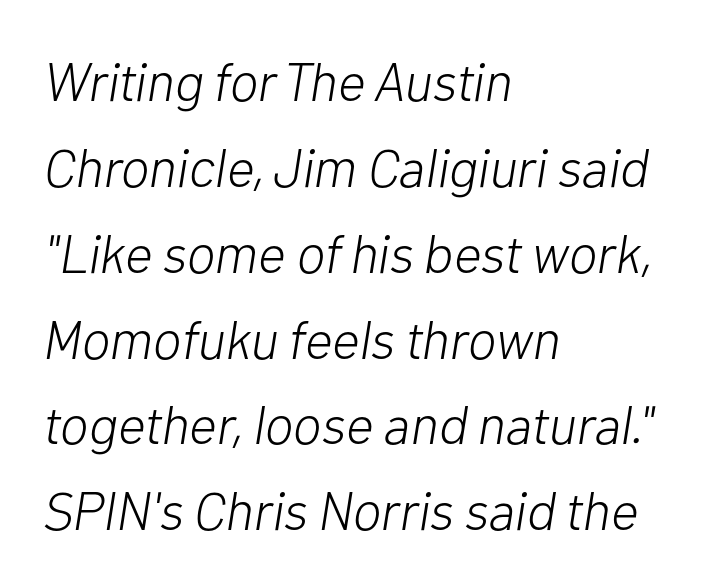
{"italic": "yes", "lean": "right", "slant_degrees": 10, "bold": "no", "weight": "light", "width": "normal", "stroke_contrast": "low", "x_height": "medium", "monospaced": "no", "underline": "no", "align": "left", "line_spacing": "normal", "line_spacing_ratio": 1.59, "letter_spacing": "normal", "letter_spacing_em": 0.0, "glyph_px": 54}
